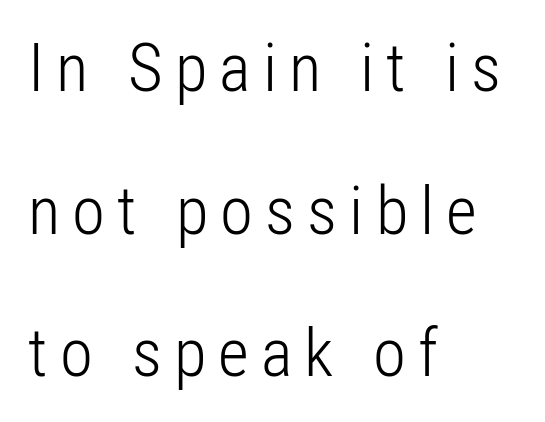
{"serif": "no", "italic": "no", "bold": "no", "weight": "light", "width": "condensed", "stroke_contrast": "low", "x_height": "medium", "monospaced": "no", "underline": "no", "align": "left", "line_spacing": "loose", "line_spacing_ratio": 2.13, "glyph_px": 67}
